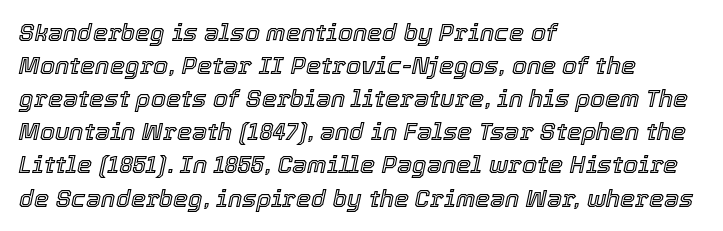
The image shows 24 px text type, italic (leaning right); set left-aligned, normal line spacing (1.38x), normal letter spacing, not underlined.
